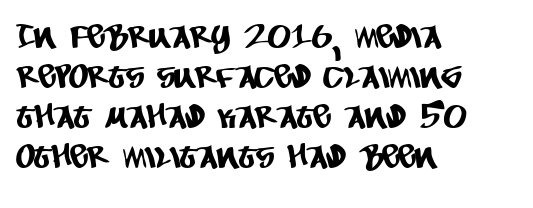
{"serif": "no", "width": "condensed", "stroke_contrast": "low", "x_height": "large", "monospaced": "no", "underline": "no", "align": "left", "line_spacing_ratio": 1.21, "letter_spacing": "normal", "letter_spacing_em": 0.0, "glyph_px": 33}
